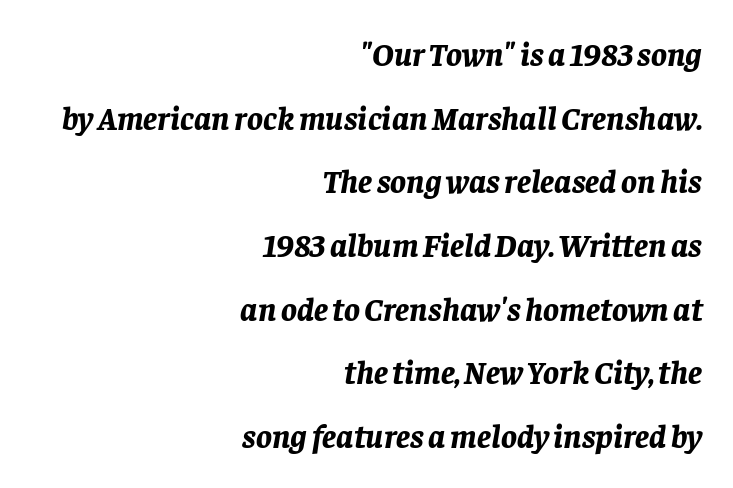
The type is set solid horizontally, with unmodified tracking. These lines carry a lot of weight — the face is fully bold. Which margin do the lines hug? The right one — the left edge is uneven. This sample trades compactness for vertical openness between lines. Any mark beneath the type? The region is blank. If you drew a line through each stem, it would be angled.
